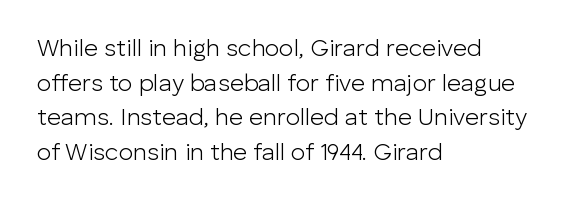
The image shows 24 px text type, upright; set left-aligned, normal line spacing (1.44x), normal letter spacing, not underlined.
